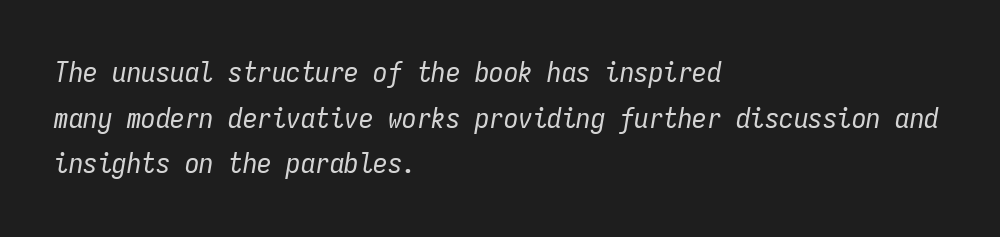
This sample uses an oblique cut, with every glyph tilted off the vertical. Do the characters align in a grid? Yes, the font is monospaced. Check under the words: just untouched page. Layout note: lines flush left. Baseline-to-baseline distance is the conventional proportion of letter height. No chunkiness to these letters — they're not bold.
